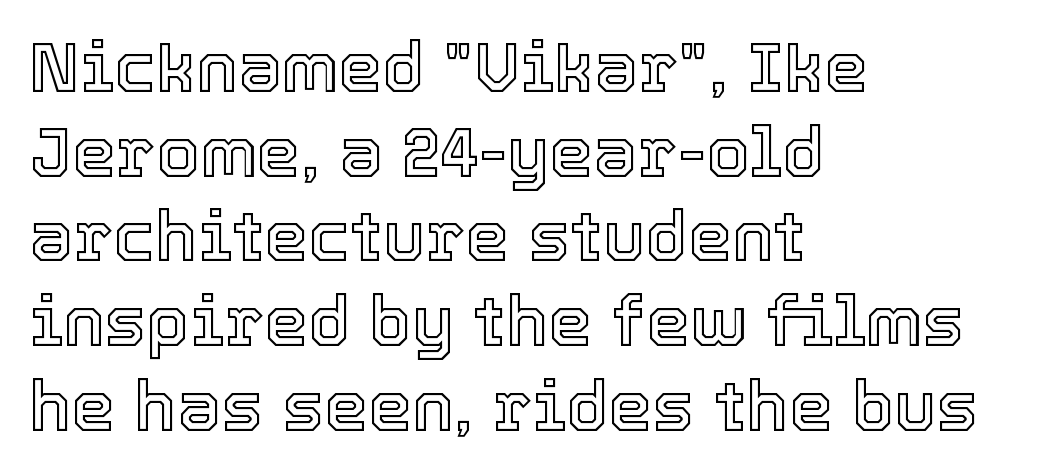
{"italic": "no", "width": "normal", "x_height": "medium", "monospaced": "no", "underline": "no", "align": "left", "line_spacing_ratio": 1.21, "letter_spacing": "normal", "letter_spacing_em": 0.0, "glyph_px": 70}
